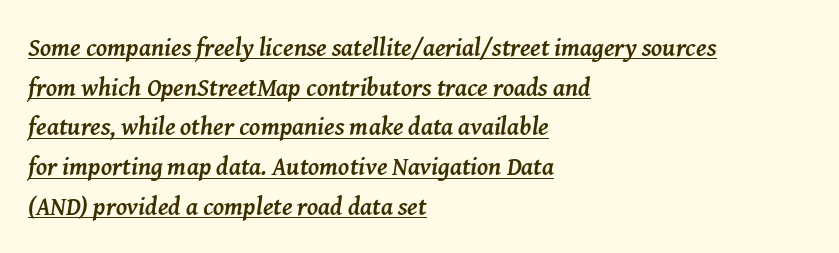
Q: Is the text bold? A: Yes.
Q: Is the text italic (slanted)? A: Yes, it leans right by about 8 degrees.
Q: Is the text underlined? A: Yes.
Q: How is the paragraph aligned? A: Left-aligned.
Q: Is the spacing between letters normal or unusually wide? A: Normal.
Q: Is the spacing between lines tight, normal or loose? A: Normal.
